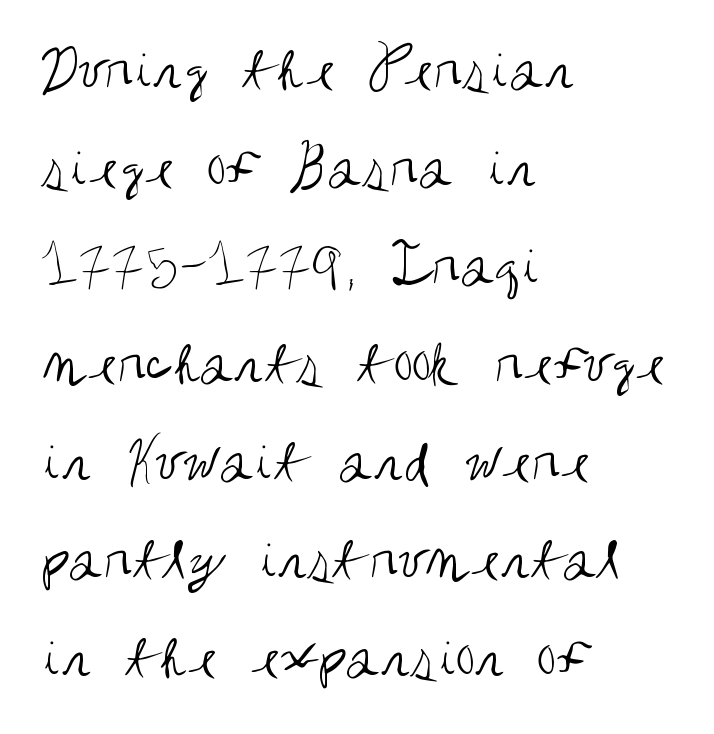
{"serif": "no", "bold": "no", "weight": "regular", "width": "condensed", "stroke_contrast": "medium", "x_height": "large", "monospaced": "no", "underline": "no", "align": "left", "line_spacing": "normal", "line_spacing_ratio": 1.53, "letter_spacing": "normal", "letter_spacing_em": 0.0, "glyph_px": 64}
